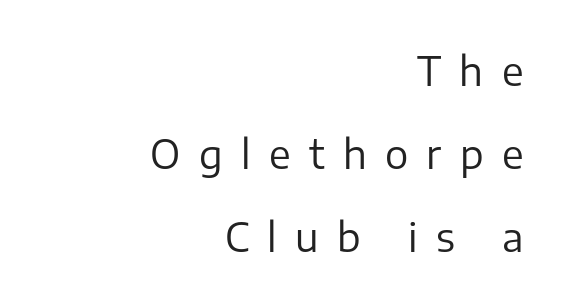
Q: Is the text bold? A: No.
Q: Is the text italic (slanted)? A: No, it is upright.
Q: Is the typeface a serif or a sans-serif typeface? A: Sans-serif.
Q: Is the text underlined? A: No.
Q: How is the paragraph aligned? A: Right-aligned.
Q: Is the spacing between letters normal or unusually wide? A: Unusually wide.
Q: Is the spacing between lines tight, normal or loose? A: Loose.
Q: Width (condensed, normal, or wide)? A: Normal.
Q: Stroke contrast? A: Low.
Q: x-height? A: Medium.
Q: Monospaced? A: No.
